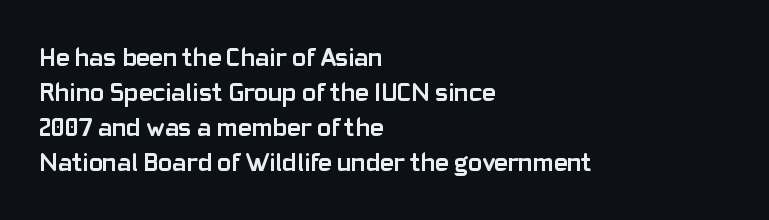
The image shows 26 px bold type, upright; set left-aligned, normal line spacing (1.34x), normal letter spacing, not underlined.
